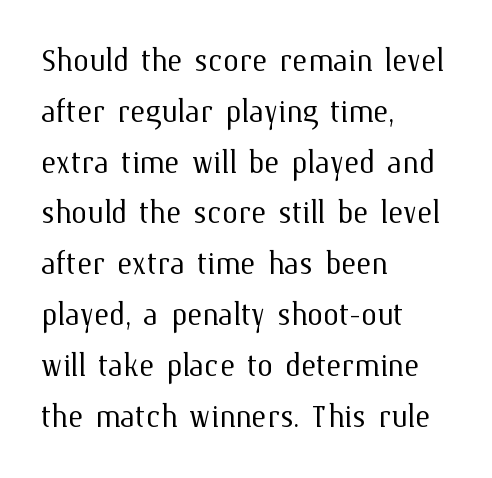
The image shows 40 px light type, upright; set left-aligned, normal line spacing (1.27x), normal letter spacing, not underlined; medium stroke contrast and a medium x-height.
